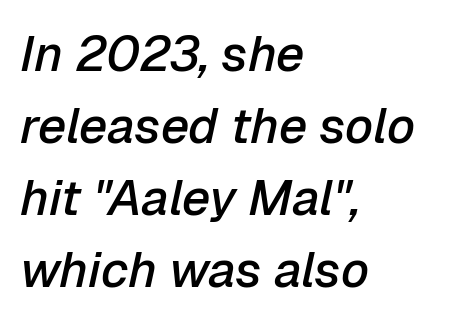
{"italic": "yes", "lean": "right", "slant_degrees": 12, "bold": "semi", "weight": "semibold", "width": "normal", "stroke_contrast": "low", "x_height": "medium", "monospaced": "no", "underline": "no", "align": "left", "line_spacing": "normal", "line_spacing_ratio": 1.44, "letter_spacing": "normal", "letter_spacing_em": 0.0, "glyph_px": 50}
